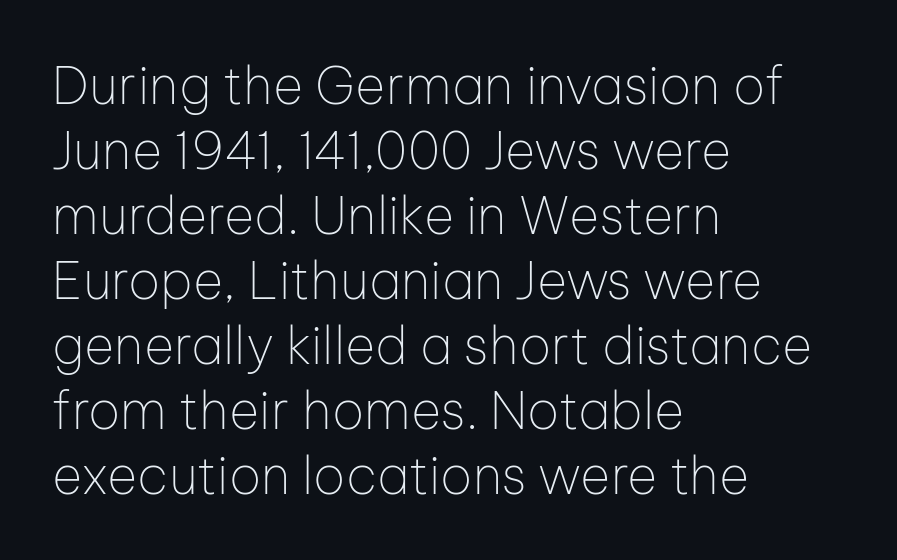
The image shows 52 px thin sans-serif type, upright; set left-aligned, normal line spacing (1.25x), normal letter spacing, not underlined; low stroke contrast and a medium x-height.
